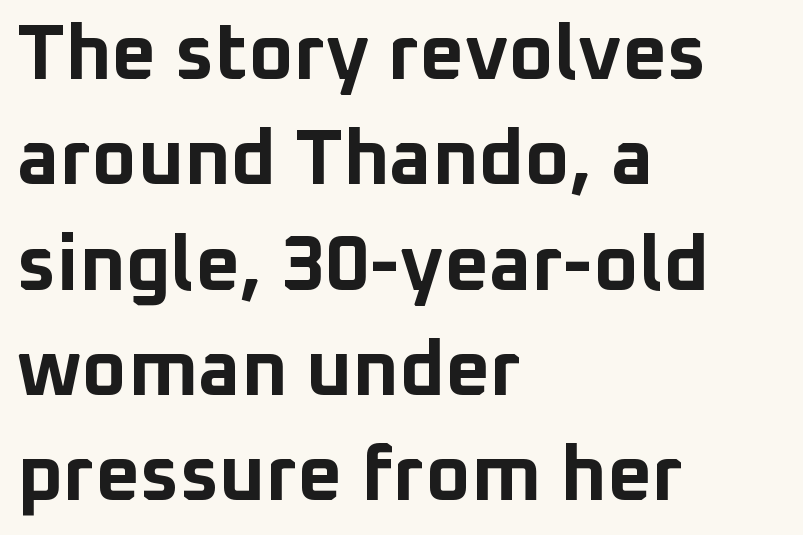
{"serif": "no", "italic": "no", "bold": "yes", "weight": "bold", "width": "normal", "stroke_contrast": "low", "x_height": "medium", "monospaced": "no", "underline": "no", "align": "left", "line_spacing": "normal", "line_spacing_ratio": 1.35, "letter_spacing": "normal", "letter_spacing_em": 0.0, "glyph_px": 78}
